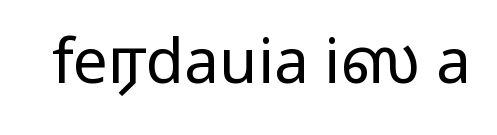
The image shows 62 px regular-weight, wide sans-serif type, upright; set normal letter spacing, not underlined; low stroke contrast and a medium x-height.
